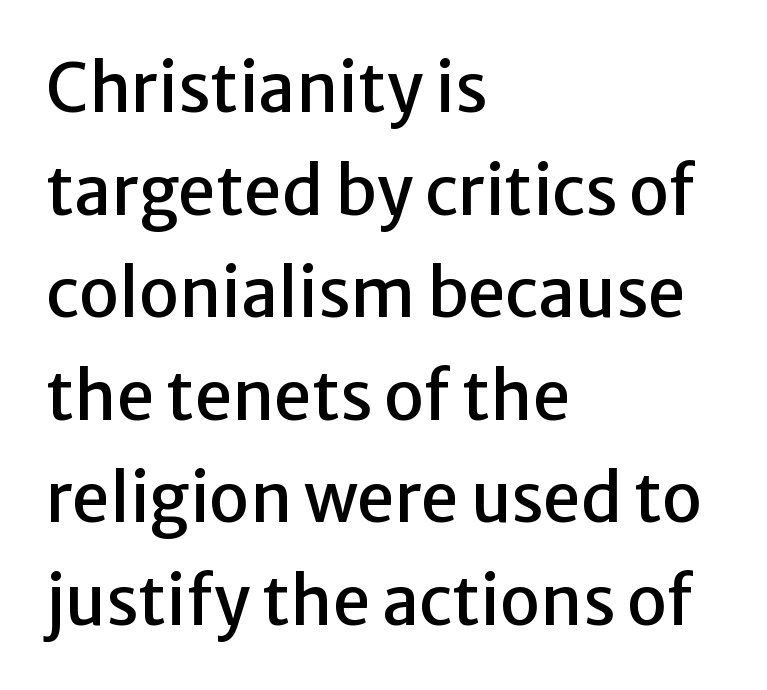
The font's upright variant was chosen for this text. Typographically, this falls in the sans-serif category. The letters sit at their default tracking, neither squeezed nor spread. Honestly, the row spacing looks completely unremarkable. Line beginnings align vertically; line endings do not. The passage shown is typed in a proportional face where columns would drift.
